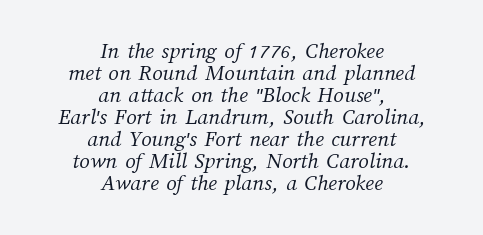
The image shows 23 px text type; set centered, tight line spacing (0.96x), normal letter spacing, not underlined.
